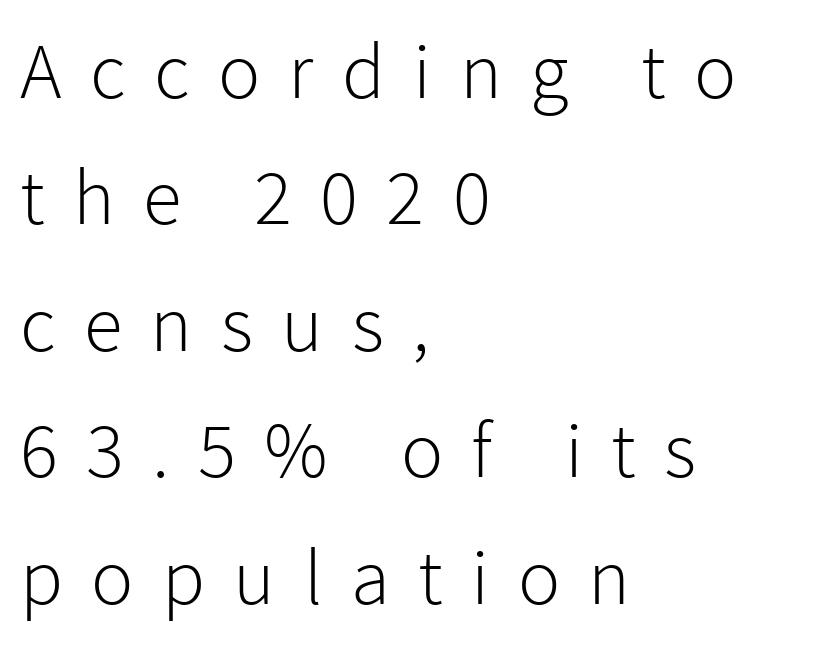
This rendering widens character spacing well past its baseline value. Is this a fixed-width face? No — the glyphs have proportional, varying widths. Italic: no, the glyphs are upright roman. The typeface has the unassuming heft of standard copy or less. To sum up the face: it is a sans, with no serifs. Underline: absent.
